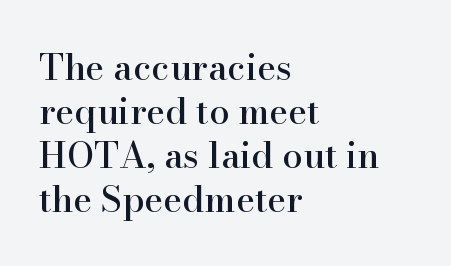
The area under the type is left untouched. The letters stand upright; this is a roman face. No extra tracking has been applied to these lines. These lines are rendered in a variable-pitch font.
